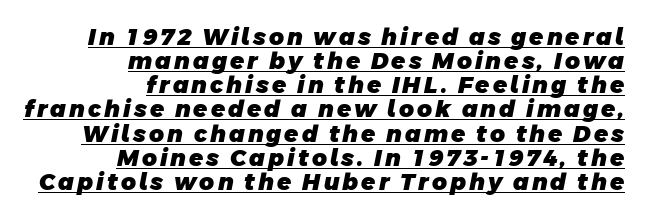
{"bold": "yes", "underline": "yes", "align": "right", "line_spacing": "tight", "line_spacing_ratio": 1.05, "glyph_px": 23}
